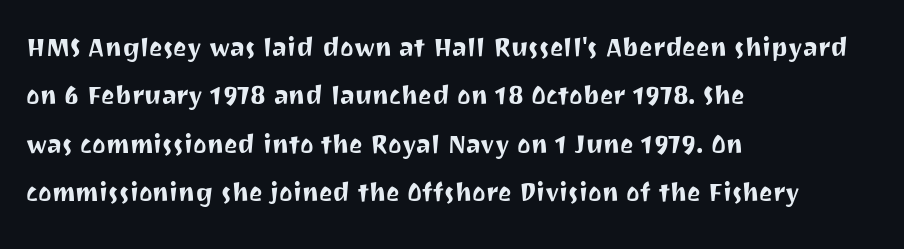
The face used here is rendered with its standard letterfit. The rendering uses natural spacing where letterforms have individual widths. The type family on display is of the sans-serif kind. The line-height multiplier appears to be the usual default. Reading down the block, your eye returns to a fixed left position each line. Every stem runs plumb, perpendicular to the baseline.
